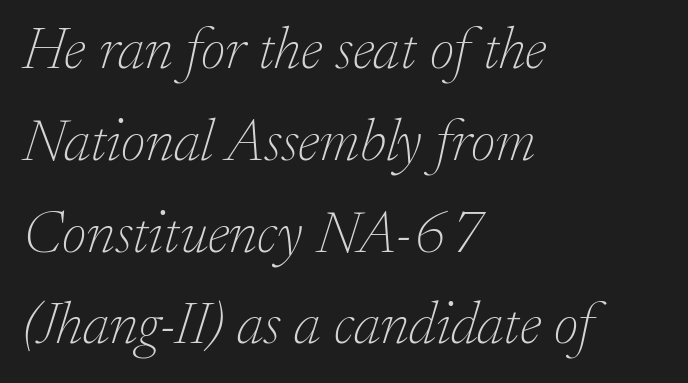
Q: Is the text bold? A: No.
Q: Is the text italic (slanted)? A: Yes, it leans right by about 17 degrees.
Q: Is the typeface a serif or a sans-serif typeface? A: Serif.
Q: Is the text underlined? A: No.
Q: How is the paragraph aligned? A: Left-aligned.
Q: Is the spacing between letters normal or unusually wide? A: Normal.
Q: Is the spacing between lines tight, normal or loose? A: Normal.
Q: Width (condensed, normal, or wide)? A: Normal.
Q: Stroke contrast? A: Low.
Q: x-height? A: Small.
Q: Monospaced? A: No.
